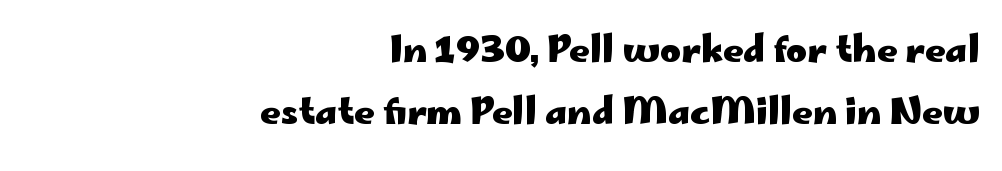
Q: Is the text bold? A: Yes.
Q: Is the text italic (slanted)? A: No, it is upright.
Q: Is the typeface a serif or a sans-serif typeface? A: Sans-serif.
Q: Is the text underlined? A: No.
Q: How is the paragraph aligned? A: Right-aligned.
Q: Is the spacing between letters normal or unusually wide? A: Normal.
Q: Width (condensed, normal, or wide)? A: Wide.
Q: Stroke contrast? A: Low.
Q: x-height? A: Small.
Q: Monospaced? A: No.
